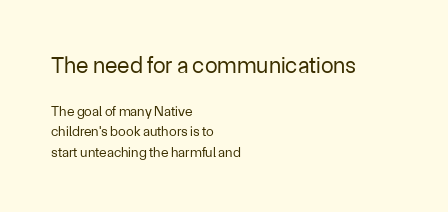
The image shows 23 px text type, upright; set left-aligned, normal line spacing (1.46x), normal letter spacing, not underlined; the first (top) block is 1.64x larger.
